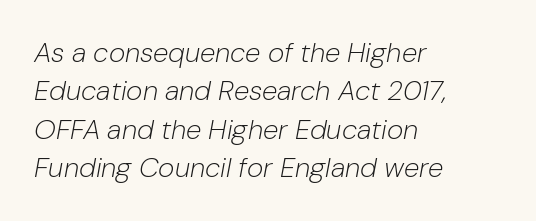
Q: Is the text bold? A: No.
Q: Is the text italic (slanted)? A: Yes, it leans right by about 10 degrees.
Q: Is the text underlined? A: No.
Q: How is the paragraph aligned? A: Left-aligned.
Q: Is the spacing between letters normal or unusually wide? A: Normal.
Q: Is the spacing between lines tight, normal or loose? A: Normal.
Q: Width (condensed, normal, or wide)? A: Normal.
Q: Stroke contrast? A: Low.
Q: x-height? A: Medium.
Q: Monospaced? A: No.
